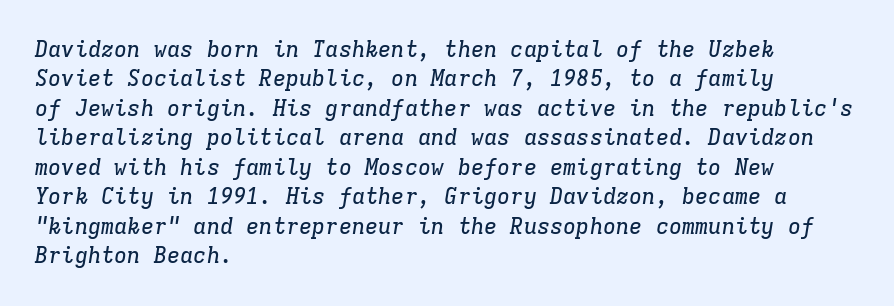
{"italic": "yes", "lean": "right", "slant_degrees": 9, "underline": "no", "align": "left", "line_spacing": "normal", "line_spacing_ratio": 1.34, "letter_spacing": "normal", "letter_spacing_em": 0.0, "glyph_px": 22}
